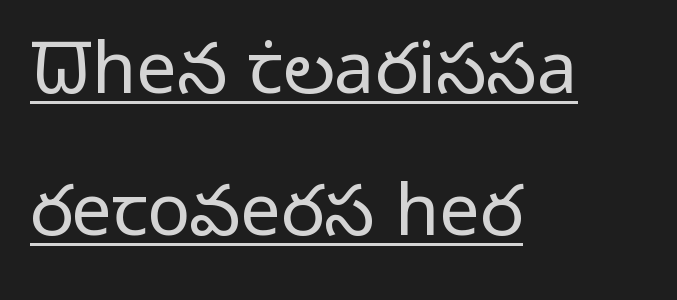
{"serif": "no", "italic": "no", "bold": "no", "weight": "light", "width": "normal", "stroke_contrast": "low", "x_height": "medium", "monospaced": "no", "underline": "yes", "align": "left", "line_spacing": "loose", "line_spacing_ratio": 1.97, "letter_spacing": "normal", "letter_spacing_em": 0.0, "glyph_px": 72}
